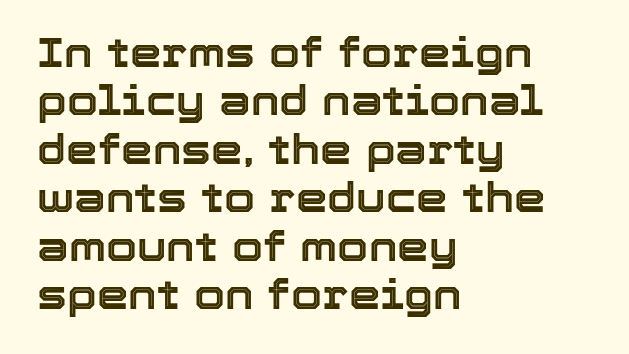
Here the designer chose a conventional face with non-uniform glyph widths. Short and long lines alike share a common starting point at left. In terms of letterspacing, this is plain default setting. Plain, unruled lines of type.
